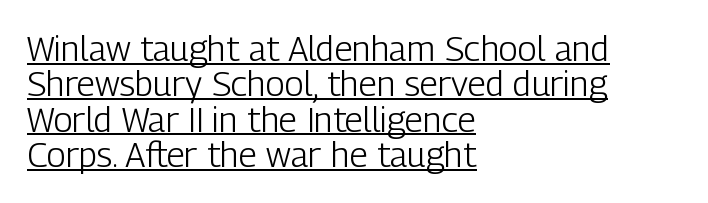
Q: Is the text bold? A: No.
Q: Is the text italic (slanted)? A: No, it is upright.
Q: Is the typeface a serif or a sans-serif typeface? A: Sans-serif.
Q: Is the text underlined? A: Yes.
Q: How is the paragraph aligned? A: Left-aligned.
Q: Is the spacing between letters normal or unusually wide? A: Normal.
Q: Is the spacing between lines tight, normal or loose? A: Tight.
Q: Width (condensed, normal, or wide)? A: Condensed.
Q: Stroke contrast? A: Low.
Q: x-height? A: Medium.
Q: Monospaced? A: No.
